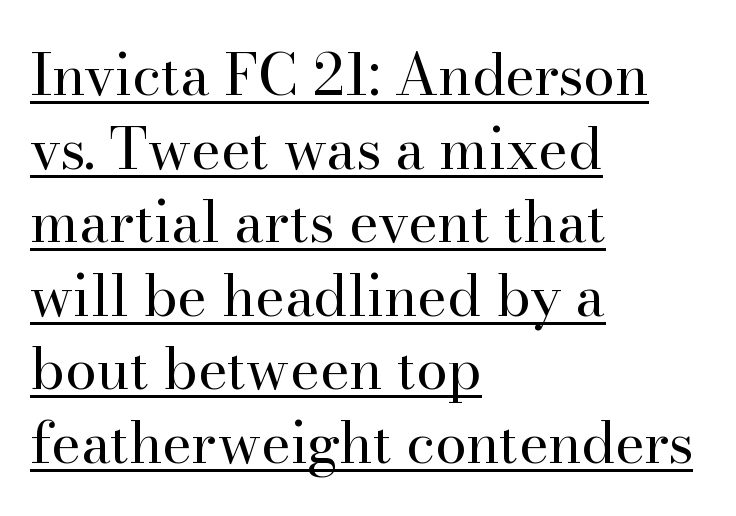
Underlined type. Default kerning and tracking; the words read as compact shapes. What's the leading like? Ordinary, nothing unusual. Each letter keeps its own natural width here, so spacing adapts to shape. Type style note: has serifs. Horizontal alignment here is leftward, the default for most running prose.
